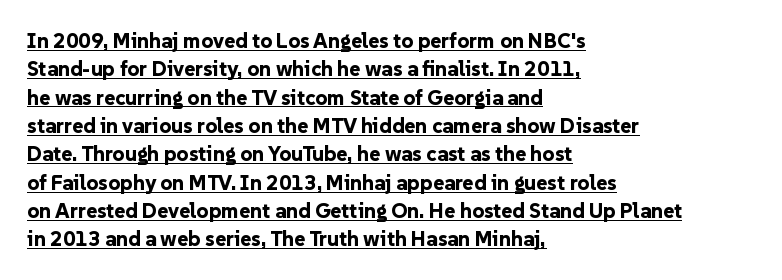
Q: Is the text bold? A: Yes.
Q: Is the text italic (slanted)? A: No, it is upright.
Q: Is the text underlined? A: Yes.
Q: How is the paragraph aligned? A: Left-aligned.
Q: Is the spacing between letters normal or unusually wide? A: Normal.
Q: Is the spacing between lines tight, normal or loose? A: Normal.
